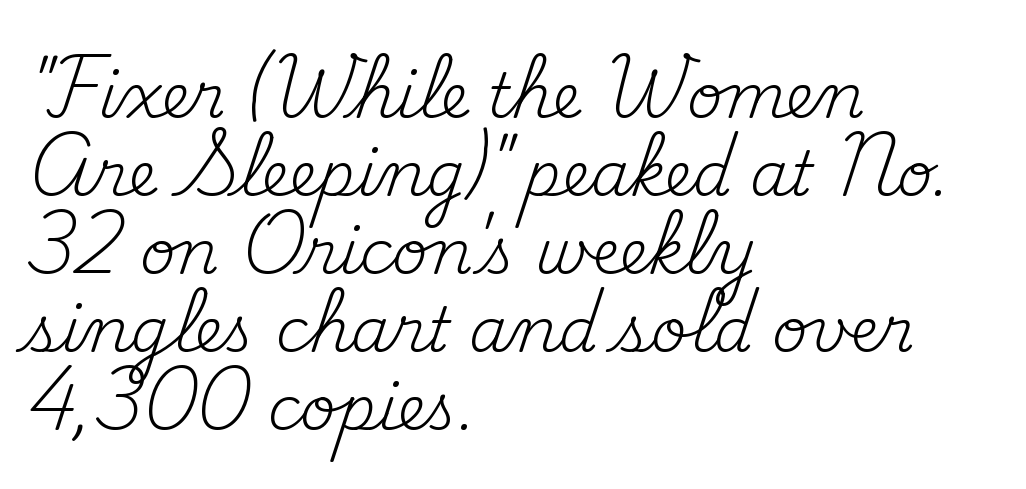
Are there feet on the stems? There are — it's a serif. This is not heavy type; no bold has been used. Is this a fixed-width face? No — the glyphs have proportional, varying widths. Line beginnings align vertically; line endings do not.
